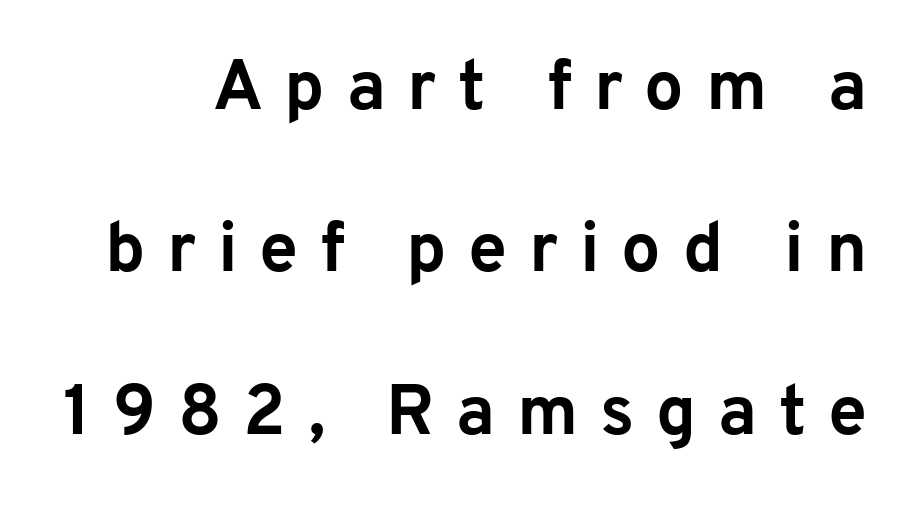
{"serif": "no", "italic": "no", "bold": "yes", "weight": "bold", "width": "normal", "stroke_contrast": "low", "x_height": "medium", "monospaced": "no", "underline": "no", "line_spacing": "loose", "line_spacing_ratio": 2.32, "letter_spacing": "wide", "letter_spacing_em": 0.31, "glyph_px": 70}
